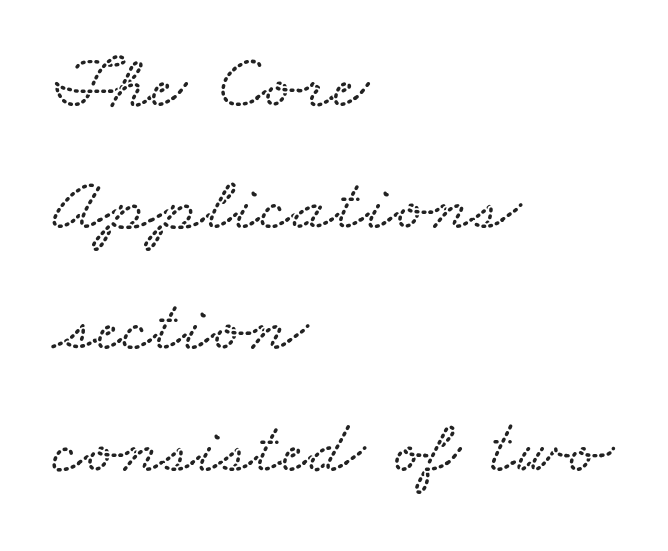
Q: Is the text underlined? A: No.
Q: How is the paragraph aligned? A: Left-aligned.
Q: Is the spacing between letters normal or unusually wide? A: Normal.
Q: Is the spacing between lines tight, normal or loose? A: Normal.
Q: Width (condensed, normal, or wide)? A: Wide.
Q: Stroke contrast? A: Low.
Q: x-height? A: Small.
Q: Monospaced? A: No.
